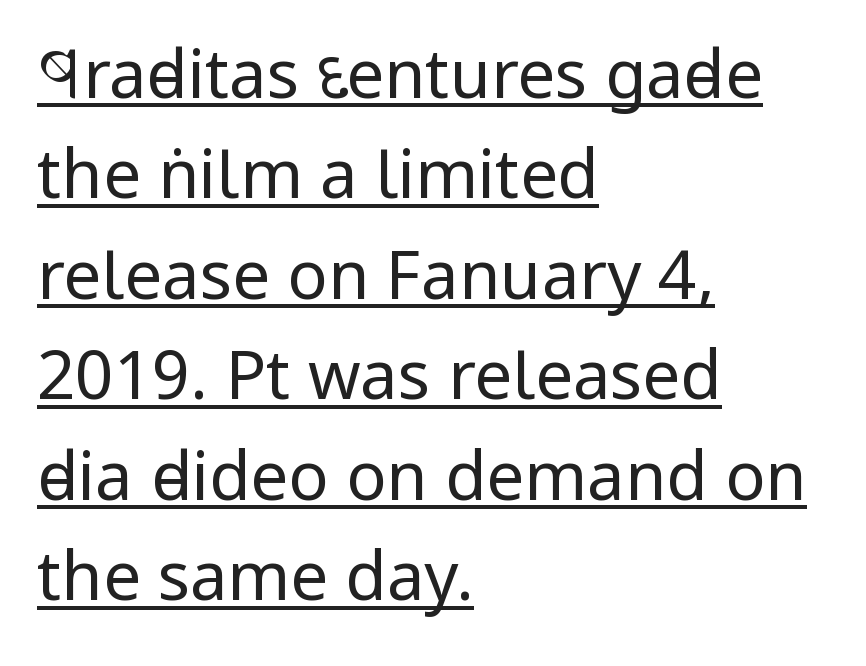
The cut favours lightness, reaching ordinary text weight at its darkest. This is sans-serif lettering, the kind often seen on screens and signage. The face used here is proportionally spaced, like ordinary book or web type. Quick note: interline space is typical. There is no visible air inserted between adjacent glyphs. The letters stand upright; this is a roman face.
